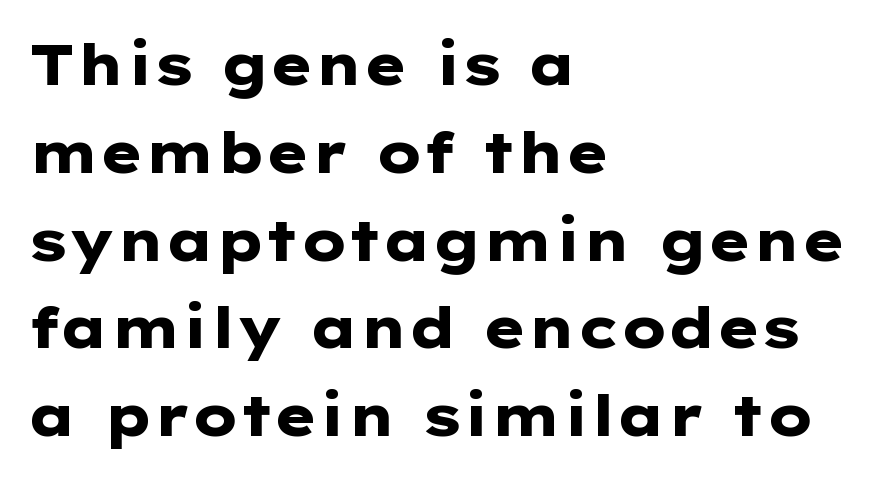
The passage shown is not underscored anywhere. What weight is shown? A full bold with thick strokes. Inter-character spacing is left at the font's built-in metrics. Varying glyph widths throughout — classic text-font behaviour. This sample keeps an unexceptional amount of space between lines. One-word summary of the alignment: left.
